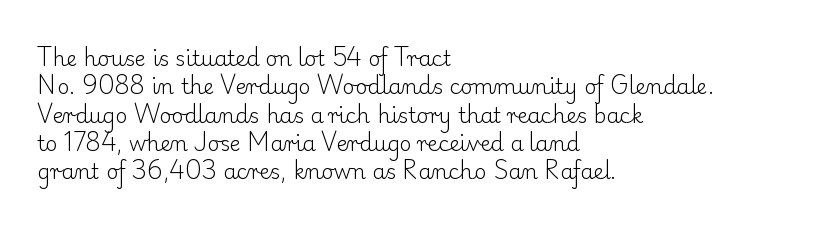
Evenly set lines give the paragraph a standard silhouette. Students, note that the glyphs here touch the page at normal intervals. In terms of posture, this sample is upright. Typeset ragged right — the left edge is the straight one.
